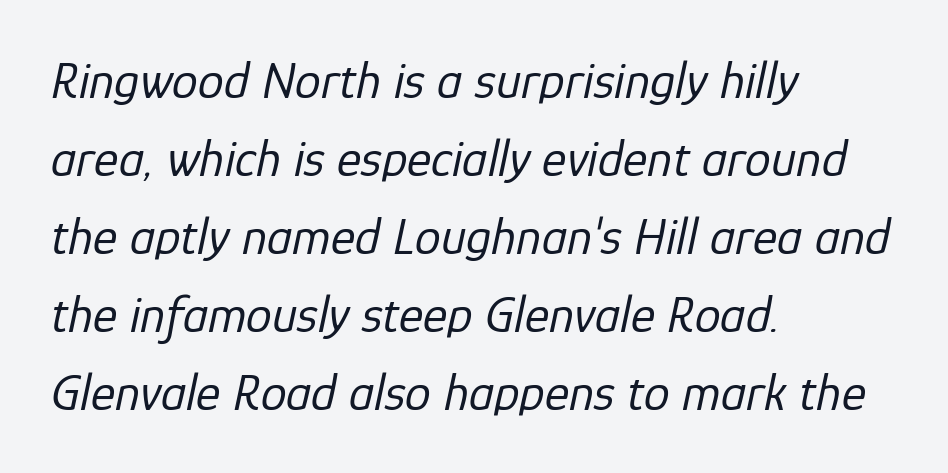
{"italic": "yes", "lean": "right", "slant_degrees": 12, "bold": "no", "weight": "regular", "width": "normal", "stroke_contrast": "low", "x_height": "medium", "monospaced": "no", "underline": "no", "align": "left", "line_spacing": "normal", "line_spacing_ratio": 1.5, "letter_spacing": "normal", "letter_spacing_em": 0.0, "glyph_px": 52}
